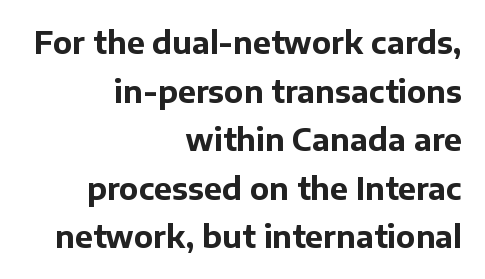
Vertical spacing — default. Type style note: lacks serifs. The glyphs have the mass of a bold cut. Ordinary non-slanted type is in use.
